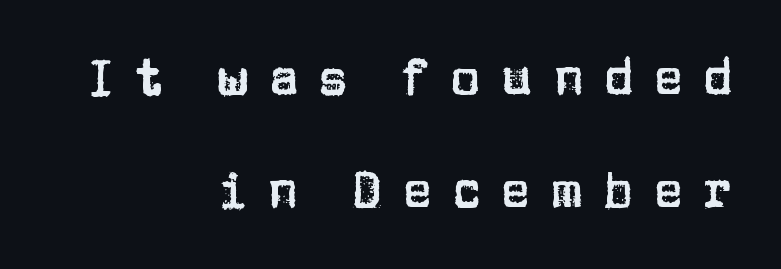
The image shows 50 px sans-serif type, upright; set right-aligned, loose line spacing (2.27x), unusually wide letter spacing (+0.39 em), not underlined; low stroke contrast and a large x-height.
